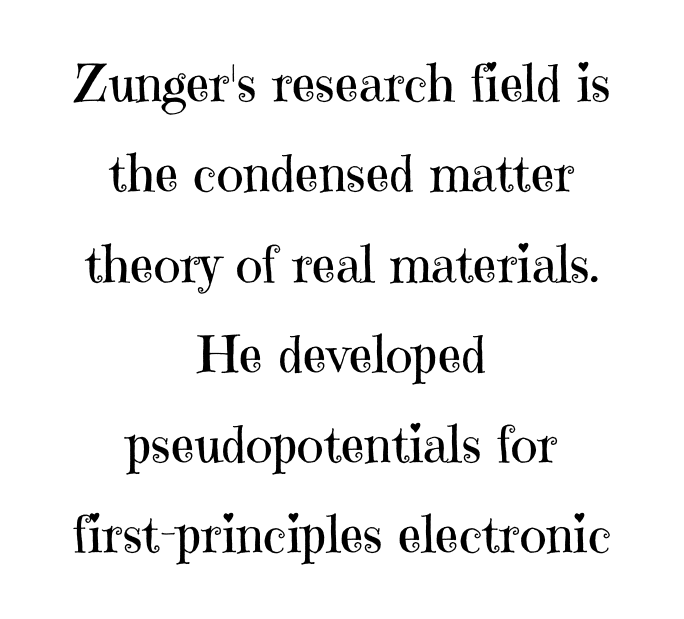
The image shows 51 px regular-weight serif type, upright; set centered, line spacing 1.77x, normal letter spacing, not underlined; high stroke contrast and a medium x-height.
